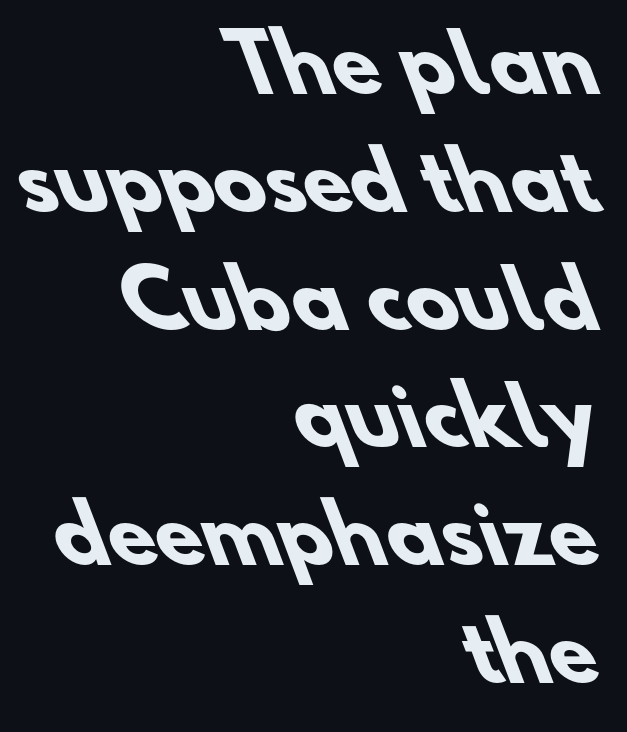
The image shows 78 px heavy sans-serif type; set right-aligned, normal line spacing (1.51x), normal letter spacing, not underlined; low stroke contrast and a small x-height.
